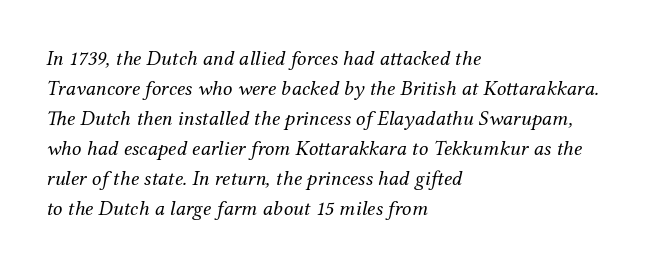
The image shows 21 px text type, italic (leaning right); set left-aligned, normal line spacing (1.43x), normal letter spacing, not underlined.
